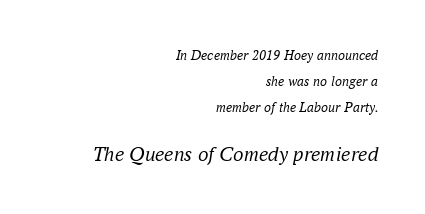
{"italic": "yes", "lean": "right", "slant_degrees": 16, "bold": "no", "underline": "no", "align": "right", "line_spacing_ratio": 1.87, "letter_spacing": "normal", "letter_spacing_em": 0.0, "larger_block": "second", "size_ratio": 1.5, "glyph_px": 21}
